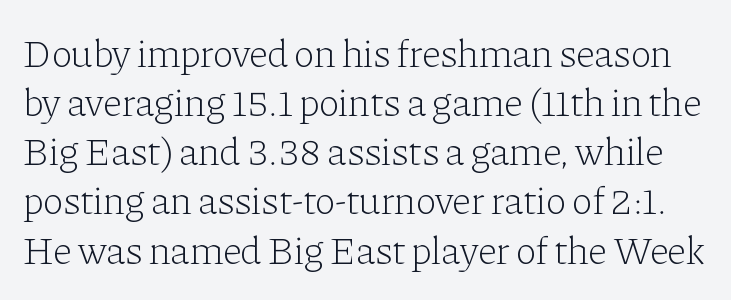
{"serif": "yes", "italic": "no", "bold": "no", "weight": "light", "width": "normal", "stroke_contrast": "low", "x_height": "medium", "monospaced": "no", "underline": "no", "line_spacing": "normal", "line_spacing_ratio": 1.26, "letter_spacing": "normal", "letter_spacing_em": 0.0, "glyph_px": 39}
